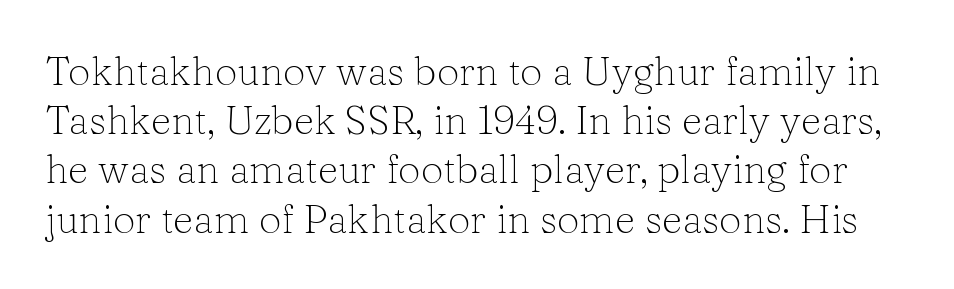
{"serif": "yes", "italic": "no", "bold": "no", "weight": "light", "width": "normal", "stroke_contrast": "low", "x_height": "medium", "monospaced": "no", "underline": "no", "line_spacing_ratio": 1.23, "letter_spacing": "normal", "letter_spacing_em": 0.0, "glyph_px": 40}
